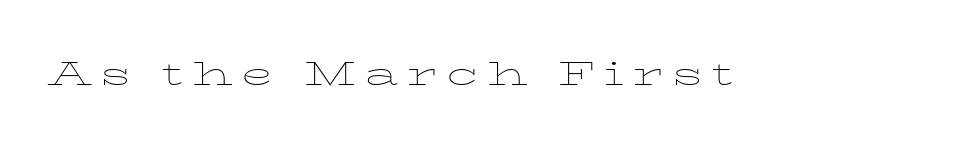
Q: Is the text bold? A: No.
Q: Is the text italic (slanted)? A: No, it is upright.
Q: Is the typeface a serif or a sans-serif typeface? A: Serif.
Q: Is the text underlined? A: No.
Q: Is the spacing between letters normal or unusually wide? A: Unusually wide.
Q: Width (condensed, normal, or wide)? A: Wide.
Q: Stroke contrast? A: Low.
Q: x-height? A: Medium.
Q: Monospaced? A: No.
